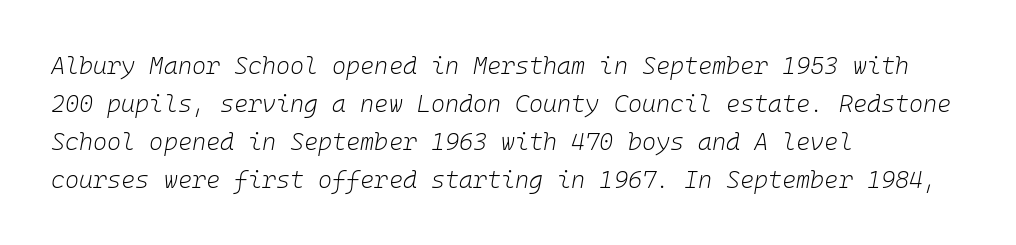
No letter is thick-stroked: the sample isn't bold. The gaps between neighbouring characters are ordinary and unremarkable. The specimen reads as italic at a glance. Quick note: interline space is typical.
